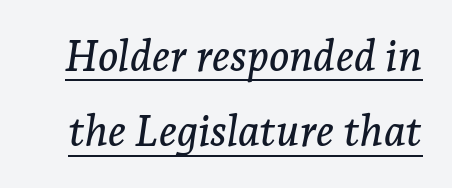
Think of a printed novel: that variable character pitch is what you see here. Tracking value appears to be zero — textbook default spacing. Emphasis is given by a line drawn under the lettering. The rendering shows small feet on the letterforms — a serif design. The glyphs look as if they've been sheared to an angle.
